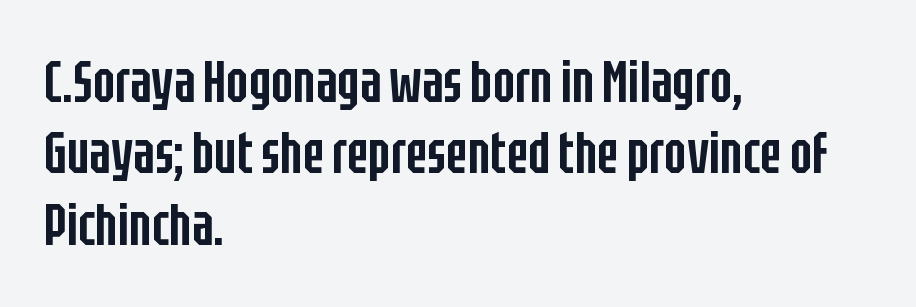
{"serif": "no", "italic": "no", "bold": "semi", "weight": "semibold", "width": "condensed", "stroke_contrast": "low", "x_height": "large", "monospaced": "no", "underline": "no", "align": "left", "line_spacing_ratio": 1.23, "letter_spacing": "normal", "letter_spacing_em": 0.0, "glyph_px": 58}
